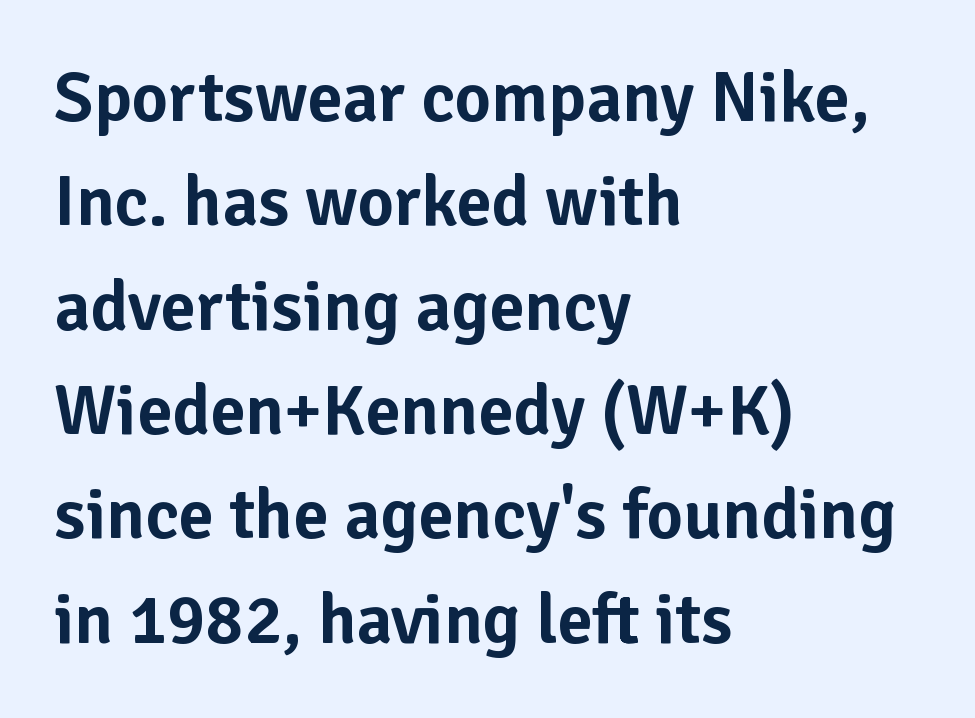
Q: Is the text italic (slanted)? A: No, it is upright.
Q: Is the typeface a serif or a sans-serif typeface? A: Sans-serif.
Q: Is the text underlined? A: No.
Q: How is the paragraph aligned? A: Left-aligned.
Q: Is the spacing between letters normal or unusually wide? A: Normal.
Q: Is the spacing between lines tight, normal or loose? A: Normal.
Q: Width (condensed, normal, or wide)? A: Normal.
Q: Stroke contrast? A: Low.
Q: x-height? A: Medium.
Q: Monospaced? A: No.
